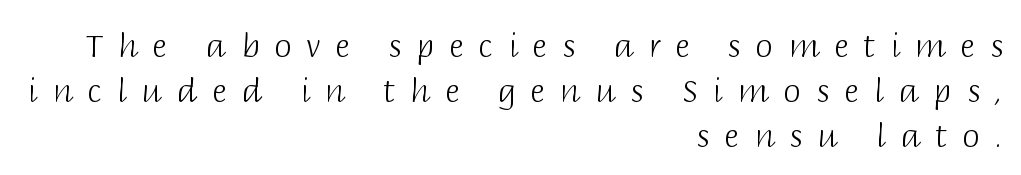
The image shows 32 px light sans-serif type, upright; set right-aligned, normal line spacing (1.4x), unusually wide letter spacing (+0.46 em), not underlined; low stroke contrast and a large x-height.
